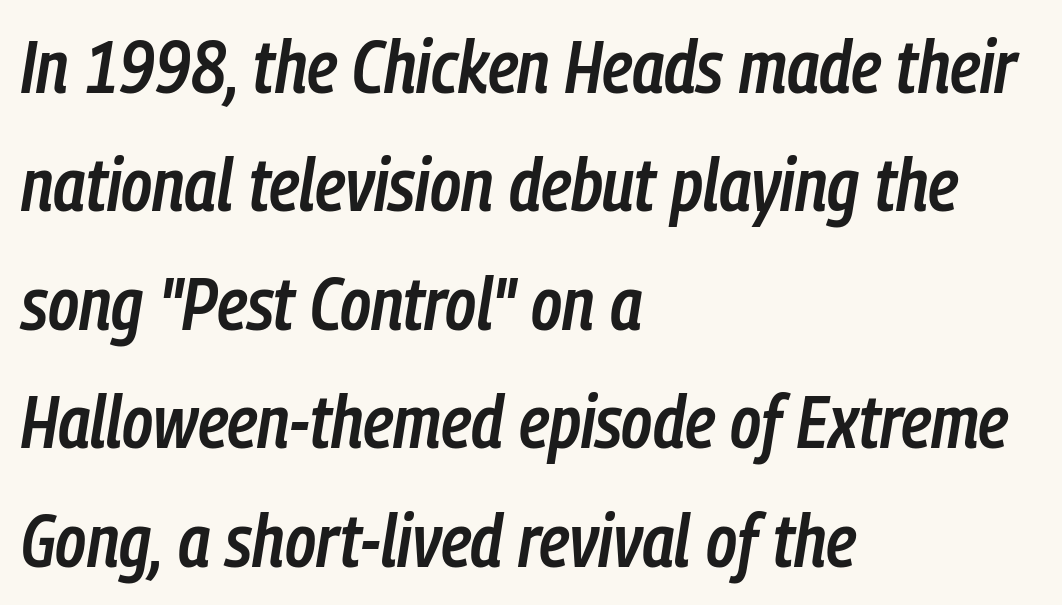
The image shows 74 px semibold, condensed type, italic (leaning right); set left-aligned, normal line spacing (1.6x), normal letter spacing, not underlined; low stroke contrast and a medium x-height.
